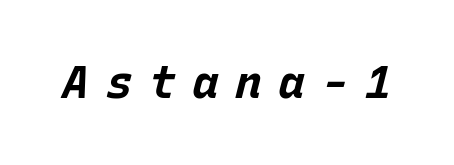
This rendering features lettering with no underline. Letter spacing: wide. Think of a typewriter: that constant character pitch is what you see here. Characters are canted at an angle relative to the baseline's perpendicular. Typesetter's note: full bold, strokes at maximum text heaviness.
